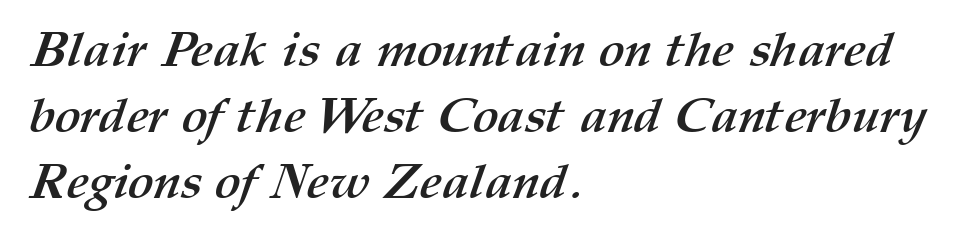
The image shows 49 px semibold type; set left-aligned, normal line spacing (1.35x), normal letter spacing, not underlined; medium stroke contrast and a medium x-height.
